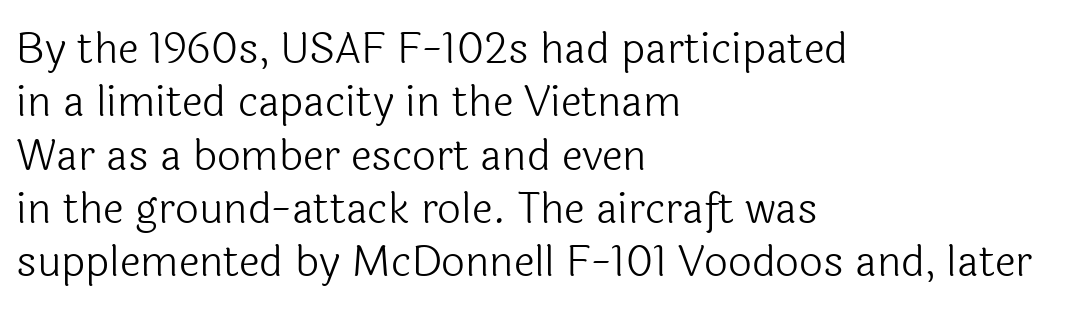
A typesetter would call this zero additional tracking. These lines are rendered in a variable-pitch font. Horizontal bands of white between lines are of average thickness. Upright lettering throughout. Horizontal alignment here is leftward, the default for most running prose. Font category for this specimen: sans-serif.
